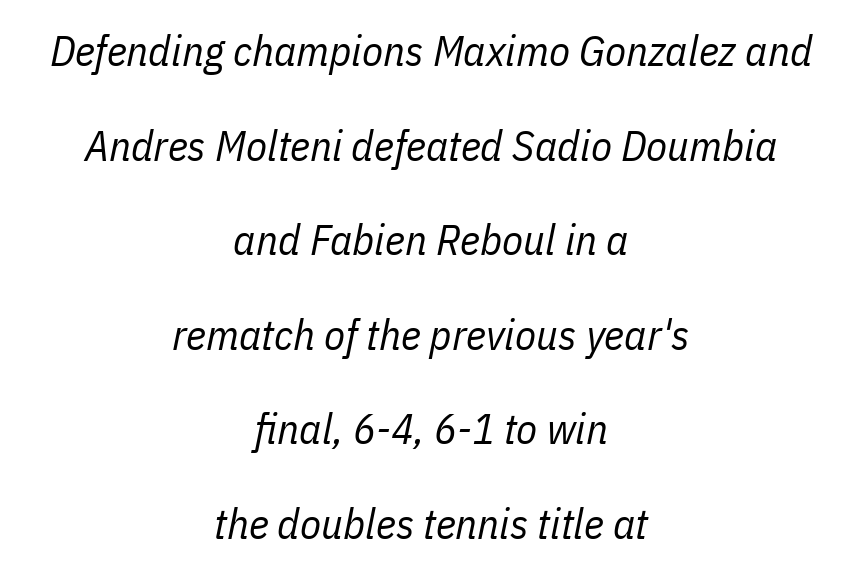
The image shows 43 px regular-weight, condensed type, italic (leaning right); set centered, loose line spacing (2.2x), normal letter spacing, not underlined; low stroke contrast and a medium x-height.
